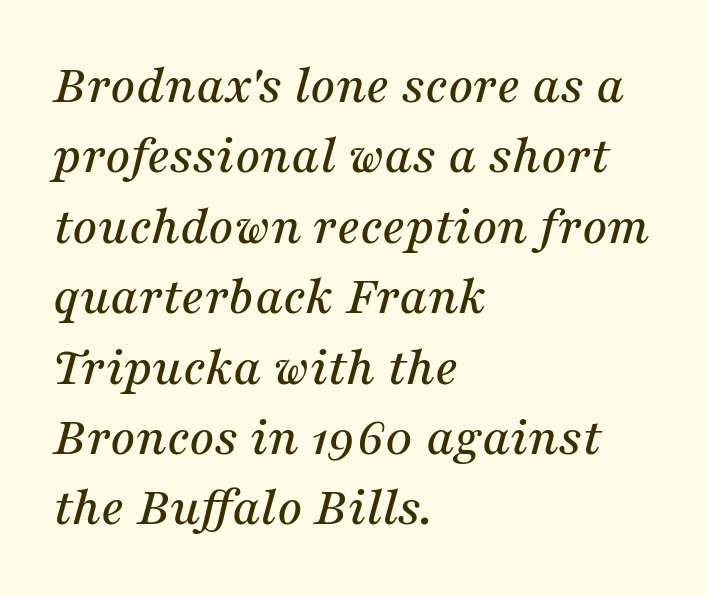
Q: Is the text italic (slanted)? A: Yes, it leans right by about 16 degrees.
Q: Is the typeface a serif or a sans-serif typeface? A: Serif.
Q: Is the text underlined? A: No.
Q: How is the paragraph aligned? A: Left-aligned.
Q: Is the spacing between letters normal or unusually wide? A: Normal.
Q: Is the spacing between lines tight, normal or loose? A: Normal.
Q: Width (condensed, normal, or wide)? A: Normal.
Q: Stroke contrast? A: Medium.
Q: x-height? A: Medium.
Q: Monospaced? A: No.
